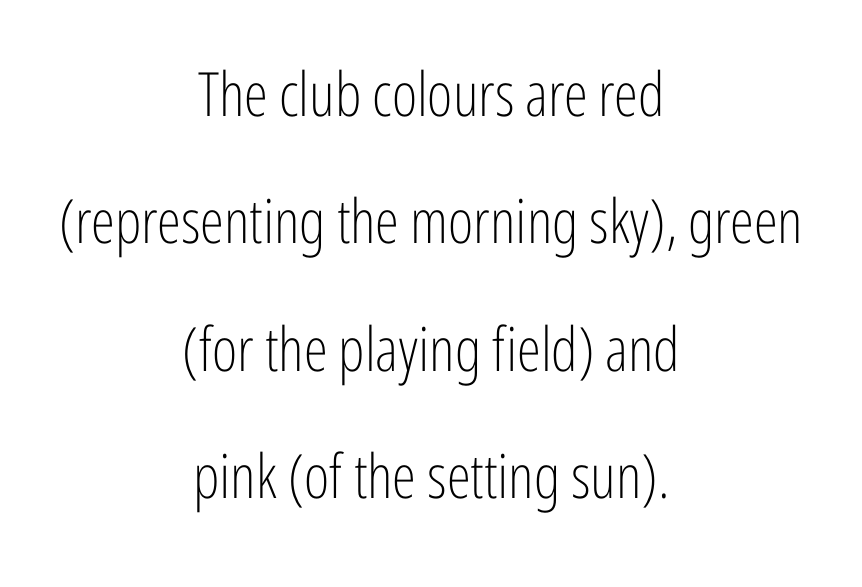
The image shows 61 px light, condensed sans-serif type, upright; set centered, loose line spacing (2.09x), normal letter spacing, not underlined; low stroke contrast and a medium x-height.
